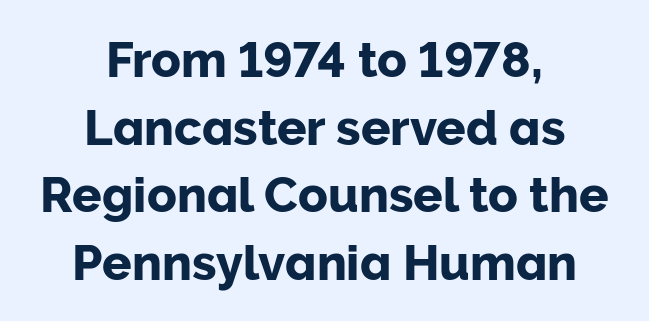
Q: Is the text italic (slanted)? A: No, it is upright.
Q: Is the typeface a serif or a sans-serif typeface? A: Sans-serif.
Q: Is the text underlined? A: No.
Q: How is the paragraph aligned? A: Centered.
Q: Is the spacing between letters normal or unusually wide? A: Normal.
Q: Is the spacing between lines tight, normal or loose? A: Normal.
Q: Width (condensed, normal, or wide)? A: Normal.
Q: Stroke contrast? A: Low.
Q: x-height? A: Medium.
Q: Monospaced? A: No.
